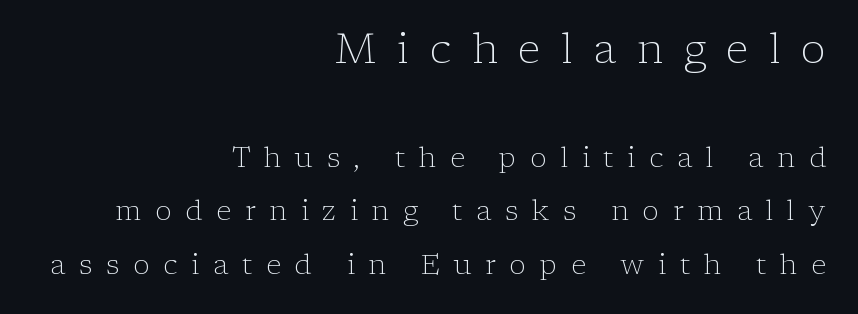
Q: Is the text bold? A: No.
Q: Is the text italic (slanted)? A: No, it is upright.
Q: Is the typeface a serif or a sans-serif typeface? A: Serif.
Q: Is the text underlined? A: No.
Q: How is the paragraph aligned? A: Right-aligned.
Q: Is the spacing between letters normal or unusually wide? A: Unusually wide.
Q: Is the spacing between lines tight, normal or loose? A: Loose.
Q: Which block of text is set in a larger size, the first (top) or the second (bottom)? A: The first (top) one.
Q: Width (condensed, normal, or wide)? A: Normal.
Q: Stroke contrast? A: Low.
Q: x-height? A: Medium.
Q: Monospaced? A: No.
